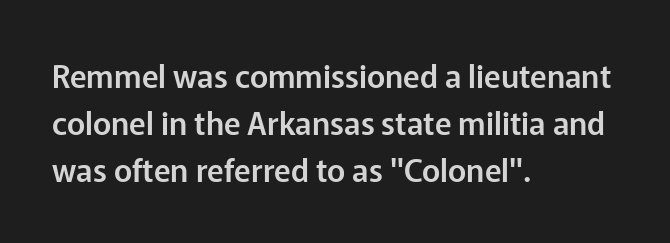
Q: Is the text italic (slanted)? A: No, it is upright.
Q: Is the typeface a serif or a sans-serif typeface? A: Sans-serif.
Q: Is the text underlined? A: No.
Q: How is the paragraph aligned? A: Left-aligned.
Q: Is the spacing between letters normal or unusually wide? A: Normal.
Q: Is the spacing between lines tight, normal or loose? A: Normal.
Q: Width (condensed, normal, or wide)? A: Normal.
Q: Stroke contrast? A: Low.
Q: x-height? A: Medium.
Q: Monospaced? A: No.
